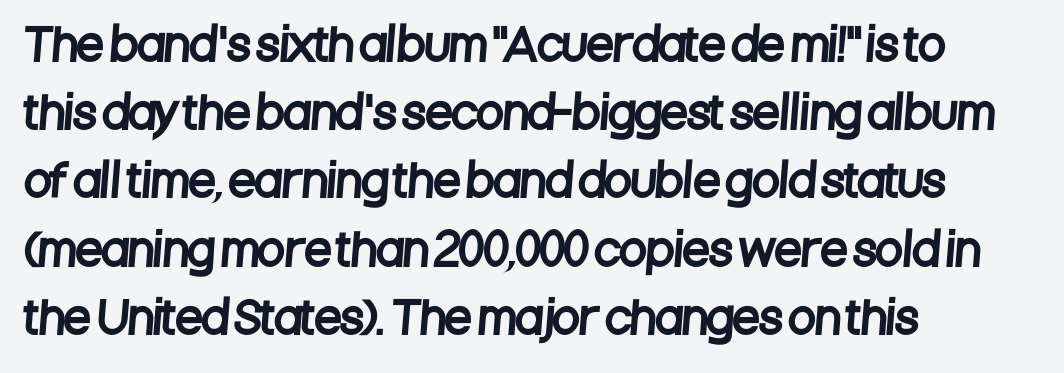
{"serif": "no", "width": "condensed", "stroke_contrast": "low", "x_height": "large", "monospaced": "no", "underline": "no", "align": "left", "line_spacing": "normal", "line_spacing_ratio": 1.55, "letter_spacing": "normal", "letter_spacing_em": 0.0, "glyph_px": 44}
